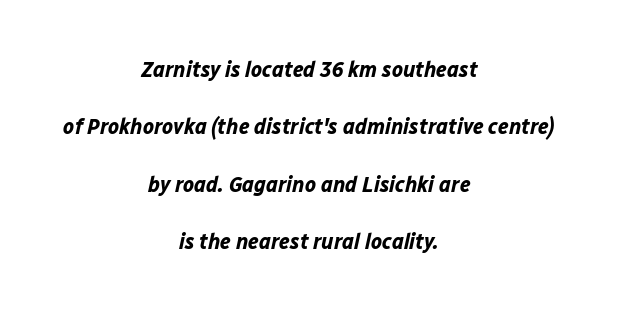
{"italic": "yes", "lean": "right", "slant_degrees": 12, "bold": "yes", "underline": "no", "align": "center", "line_spacing": "loose", "line_spacing_ratio": 2.5, "letter_spacing": "normal", "letter_spacing_em": 0.0, "glyph_px": 23}
